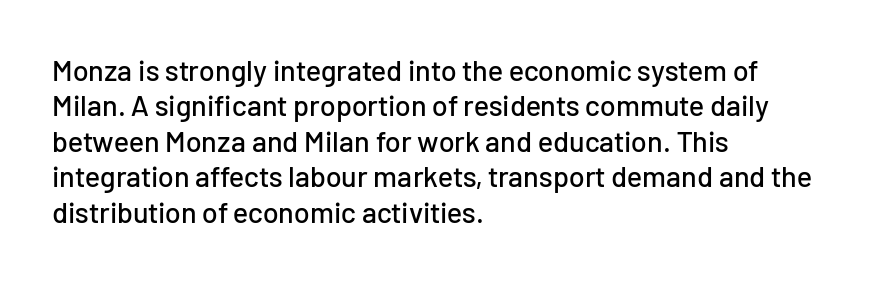
Q: Is the text italic (slanted)? A: No, it is upright.
Q: Is the typeface a serif or a sans-serif typeface? A: Sans-serif.
Q: Is the text underlined? A: No.
Q: How is the paragraph aligned? A: Left-aligned.
Q: Is the spacing between letters normal or unusually wide? A: Normal.
Q: Width (condensed, normal, or wide)? A: Normal.
Q: Stroke contrast? A: Low.
Q: x-height? A: Medium.
Q: Monospaced? A: No.
